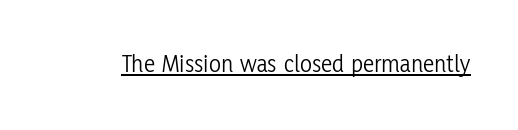
Q: Is the text bold? A: No.
Q: Is the text italic (slanted)? A: No, it is upright.
Q: Is the text underlined? A: Yes.
Q: Is the spacing between letters normal or unusually wide? A: Normal.
